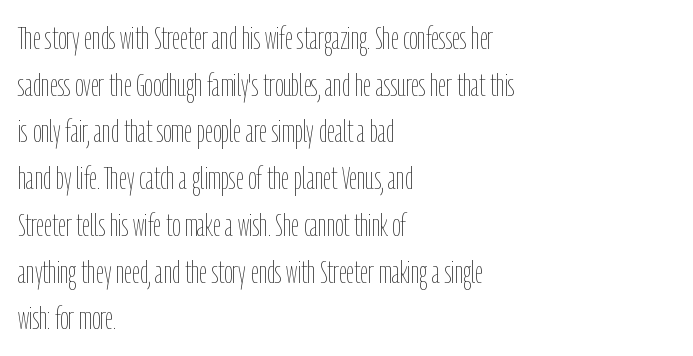
The strokes are not fattened; the text isn't bold. This block has exactly the height ordinary leading produces. Short note: letters normally spaced. Each line starts at the same left margin while the right side varies. Check under the words: just untouched page. Do the characters align in a grid? No, the font is proportional.
